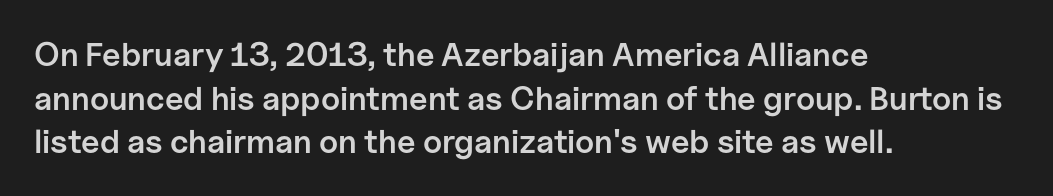
{"serif": "no", "italic": "no", "bold": "semi", "weight": "semibold", "width": "normal", "stroke_contrast": "low", "x_height": "medium", "monospaced": "no", "underline": "no", "align": "left", "line_spacing": "normal", "line_spacing_ratio": 1.32, "letter_spacing": "normal", "letter_spacing_em": 0.0, "glyph_px": 33}
